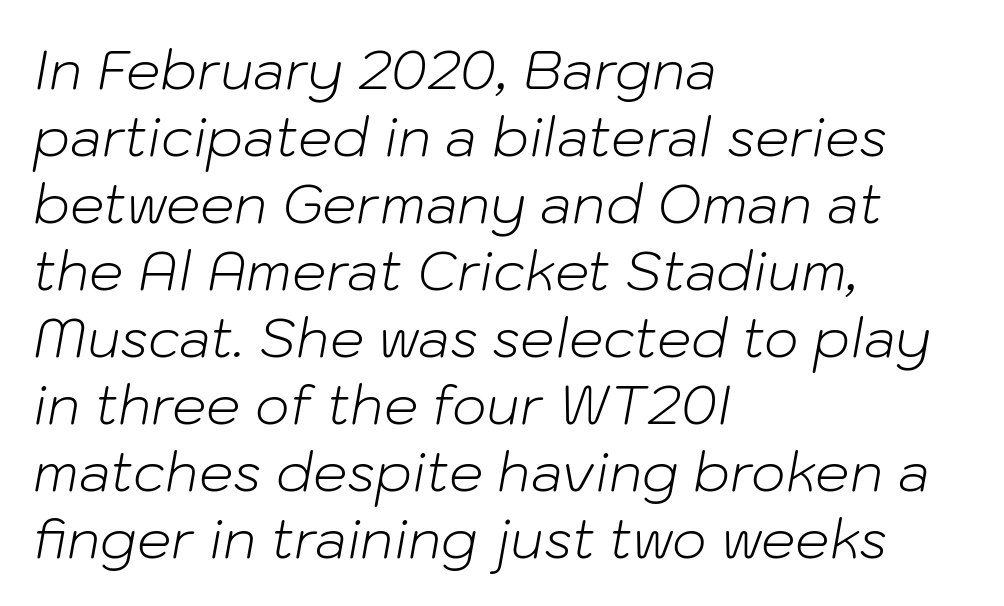
One-word summary of the alignment: left. A bare baseline throughout the passage. Tall strokes in this sample are angled rather than plumb. Stroke thickness stays within the range of a standard reading face or lighter. You could not count columns in this text — the font is proportionally spaced.
